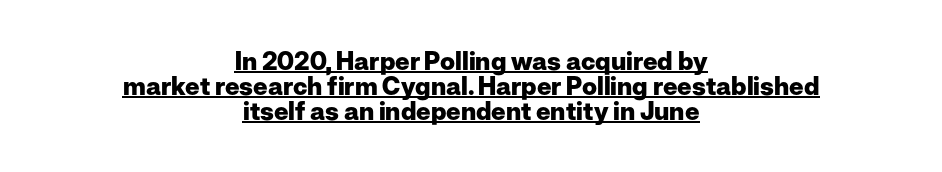
Q: Is the text bold? A: Yes.
Q: Is the text italic (slanted)? A: No, it is upright.
Q: Is the text underlined? A: Yes.
Q: How is the paragraph aligned? A: Centered.
Q: Is the spacing between letters normal or unusually wide? A: Normal.
Q: Is the spacing between lines tight, normal or loose? A: Tight.
